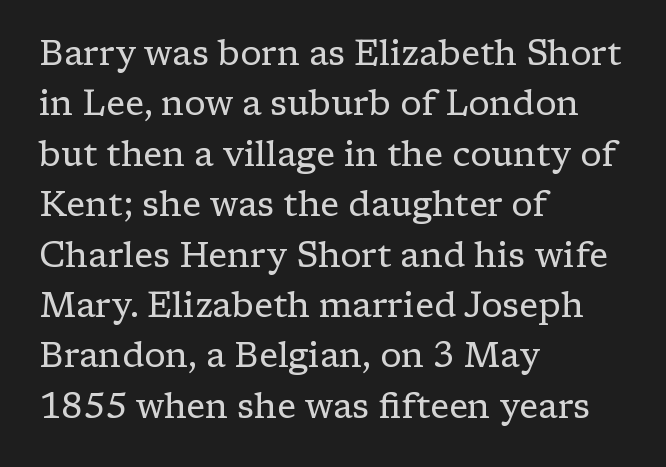
The image shows 35 px regular-weight serif type, upright; set left-aligned, normal line spacing (1.44x), normal letter spacing, not underlined; low stroke contrast and a medium x-height.
